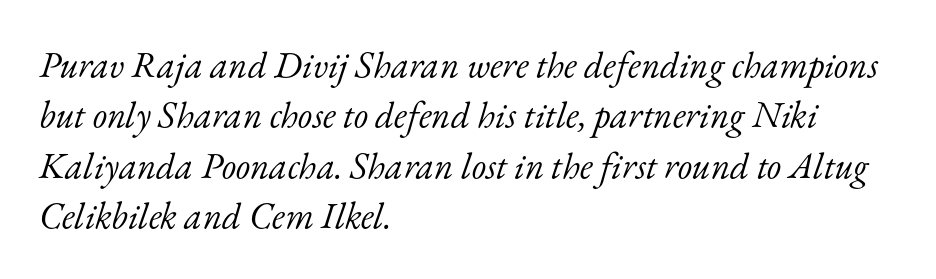
Standard letterfit; no display-style spreading of the glyphs. The space between consecutive lines is moderate. Varying glyph widths throughout — classic text-font behaviour. The string is rendered with underlining switched off. The weight tops out at a normal text grade.
